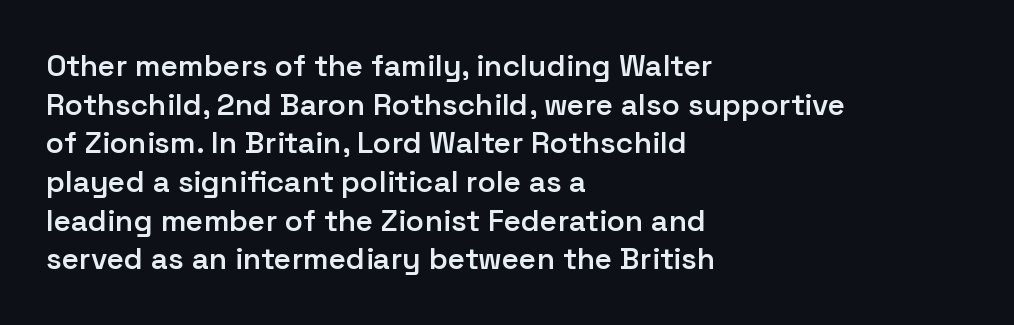
Q: Is the text bold? A: Semi-bold.
Q: Is the text italic (slanted)? A: No, it is upright.
Q: Is the typeface a serif or a sans-serif typeface? A: Sans-serif.
Q: Is the text underlined? A: No.
Q: How is the paragraph aligned? A: Left-aligned.
Q: Is the spacing between letters normal or unusually wide? A: Normal.
Q: Is the spacing between lines tight, normal or loose? A: Normal.
Q: Width (condensed, normal, or wide)? A: Normal.
Q: Stroke contrast? A: Low.
Q: x-height? A: Medium.
Q: Monospaced? A: No.
